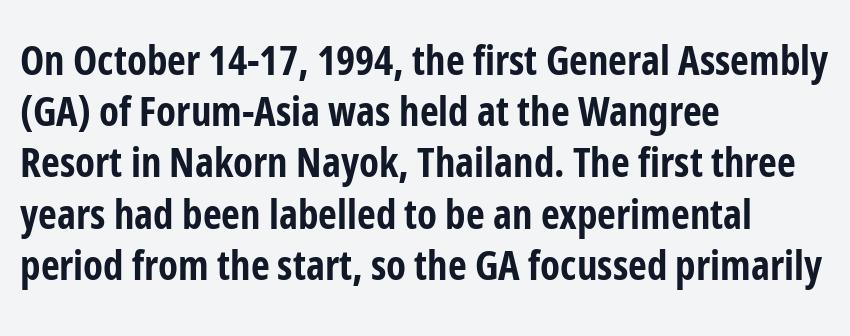
Rows of type keep a routine distance in the vertical direction. The characters look thick and weighty, a clear bold. Default kerning and tracking; the words read as compact shapes. Type without underlining.
